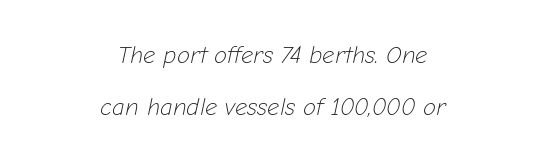
Q: Is the text bold? A: No.
Q: Is the text italic (slanted)? A: Yes, it leans right by about 12 degrees.
Q: Is the text underlined? A: No.
Q: How is the paragraph aligned? A: Centered.
Q: Is the spacing between letters normal or unusually wide? A: Normal.
Q: Is the spacing between lines tight, normal or loose? A: Loose.
